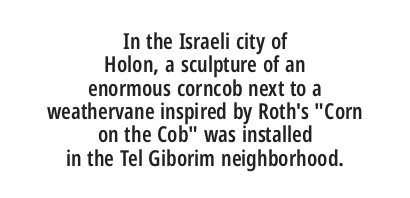
The baseline area is clear. What weight is shown? A semibold, between regular and bold. Designer's note — italics off, roman on. Summary of vertical rhythm: compact, with narrow interline spacing.
